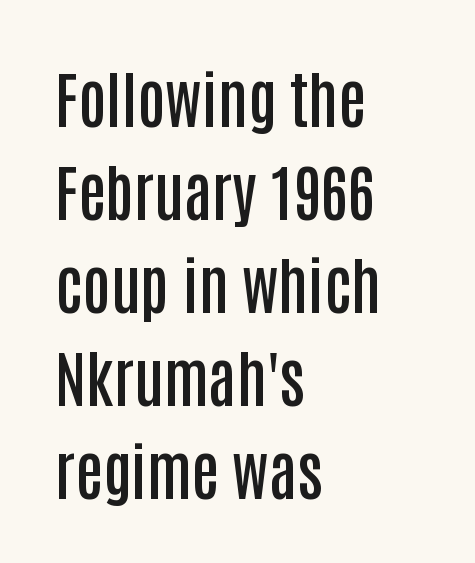
{"serif": "no", "italic": "no", "bold": "semi", "weight": "semibold", "width": "condensed", "stroke_contrast": "low", "x_height": "large", "monospaced": "no", "underline": "no", "align": "left", "line_spacing": "normal", "line_spacing_ratio": 1.5, "letter_spacing": "normal", "letter_spacing_em": 0.0, "glyph_px": 62}
